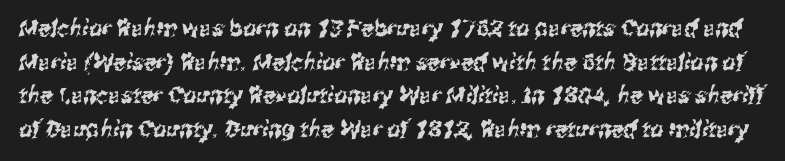
{"underline": "no", "line_spacing": "normal", "line_spacing_ratio": 1.46, "letter_spacing": "normal", "letter_spacing_em": 0.0, "glyph_px": 23}
